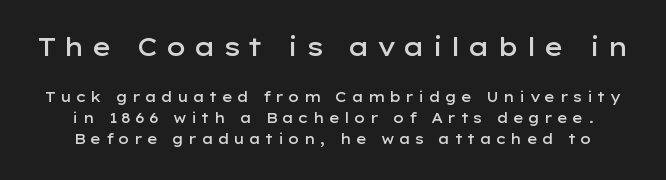
Size contrast runs from large at the top to small at the bottom. Weight: semibold (demi). Evenly set lines give the paragraph a standard silhouette. The words here are not underlined.
